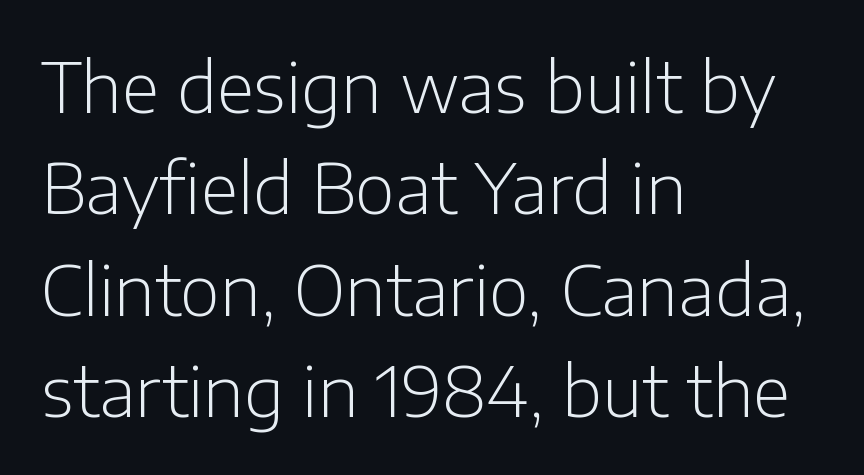
{"serif": "no", "italic": "no", "bold": "no", "weight": "light", "width": "normal", "stroke_contrast": "low", "x_height": "medium", "monospaced": "no", "underline": "no", "align": "left", "line_spacing": "normal", "line_spacing_ratio": 1.47, "letter_spacing": "normal", "letter_spacing_em": 0.0, "glyph_px": 69}
